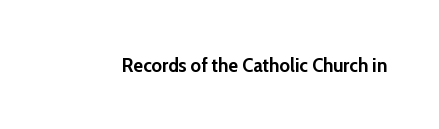
The image shows 20 px bold type, upright; set normal letter spacing, not underlined.
